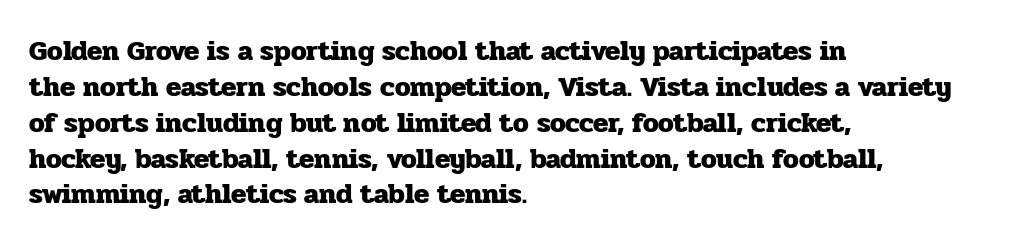
Q: Is the text bold? A: Yes.
Q: Is the text italic (slanted)? A: No, it is upright.
Q: Is the typeface a serif or a sans-serif typeface? A: Serif.
Q: Is the text underlined? A: No.
Q: How is the paragraph aligned? A: Left-aligned.
Q: Is the spacing between letters normal or unusually wide? A: Normal.
Q: Is the spacing between lines tight, normal or loose? A: Normal.
Q: Width (condensed, normal, or wide)? A: Normal.
Q: Stroke contrast? A: Low.
Q: x-height? A: Medium.
Q: Monospaced? A: No.
